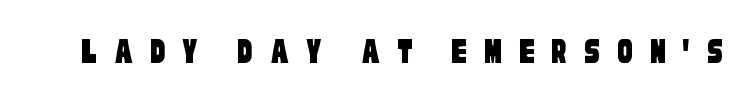
The image shows 38 px condensed sans-serif type; set unusually wide letter spacing (+0.44 em), not underlined; low stroke contrast and a large x-height.
